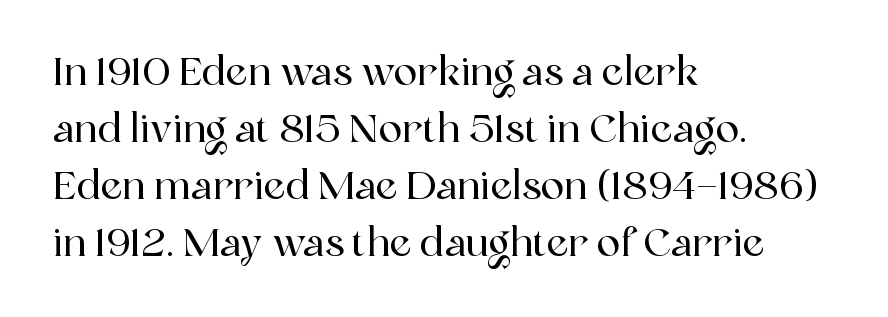
The image shows 39 px serif type, upright; set left-aligned, normal line spacing (1.46x), normal letter spacing, not underlined; a medium x-height.
